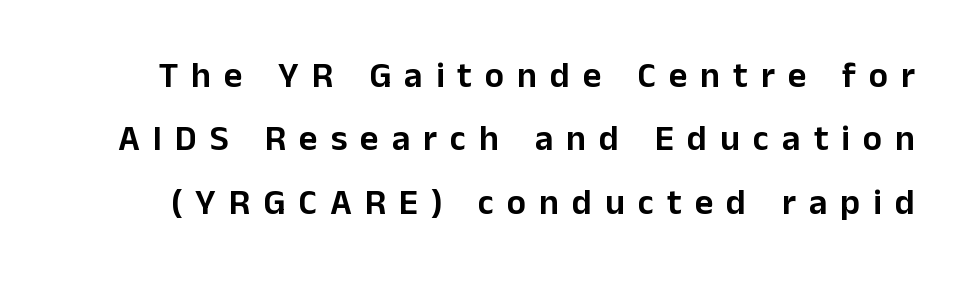
{"serif": "no", "italic": "no", "width": "normal", "stroke_contrast": "low", "x_height": "medium", "monospaced": "no", "underline": "no", "line_spacing_ratio": 1.76, "letter_spacing": "wide", "letter_spacing_em": 0.36, "glyph_px": 36}
